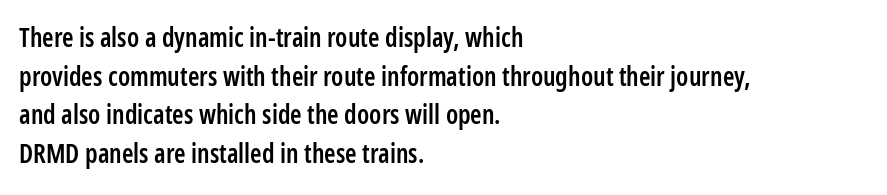
What stands out about the letter spacing? Nothing — it is the standard amount. Where is the straight margin? On the left. The glyphs are unaccompanied by any horizontal stroke below them. Is there any slant? The stems are plumb. The leading is moderate, giving the passage an even texture.
